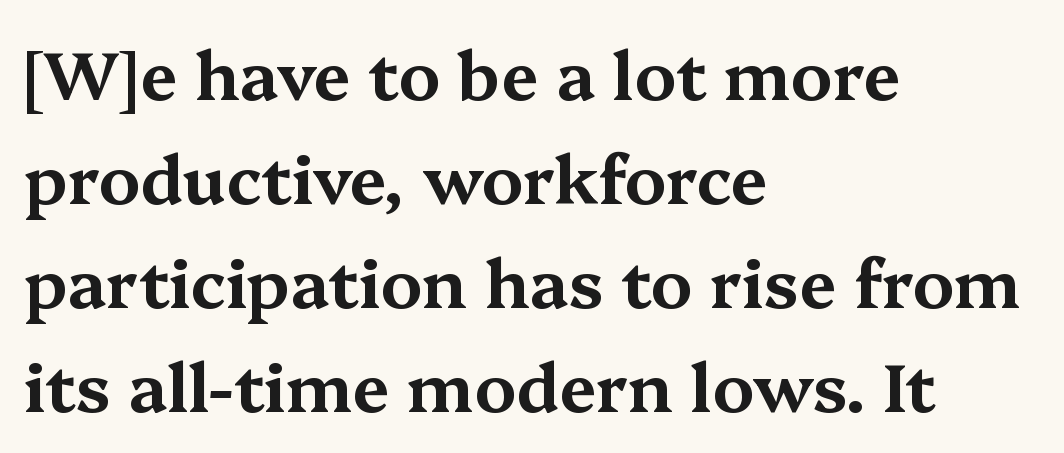
The rendering shows small feet on the letterforms — a serif design. Nobody drew a line under any word here. Does the lettering tilt? It doesn't — this is upright. Whoever set this chose a conventional vertical rhythm. Spacing verdict: proportional, widths tailored to each character.
